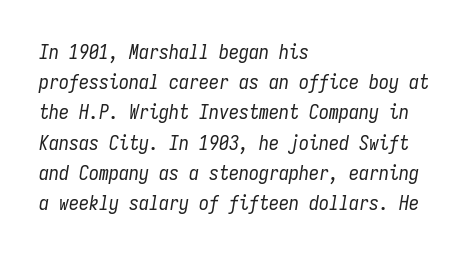
Typeset ragged right — the left edge is the straight one. The passage shown is not underscored anywhere. The whole block is typeset with a tilt. Honestly, the letter spacing is just normal — you wouldn't notice it. Baseline-to-baseline distance is the conventional proportion of letter height.
